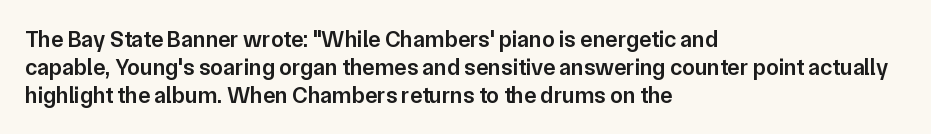
The image shows 23 px text type, upright; set left-aligned, line spacing 1.21x, normal letter spacing, not underlined.
